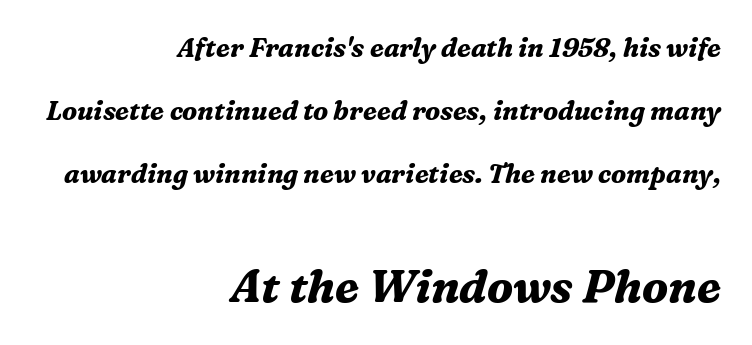
The image shows 45 px bold serif type, italic (leaning right); set right-aligned, loose line spacing (2.43x), normal letter spacing, not underlined; the second (bottom) block is 1.73x larger; medium stroke contrast and a medium x-height.
